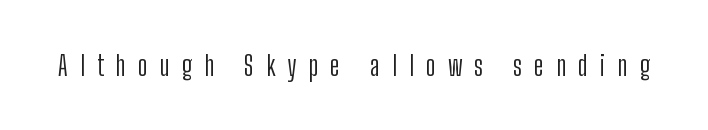
Q: Is the text bold? A: No.
Q: Is the text italic (slanted)? A: No, it is upright.
Q: Is the typeface a serif or a sans-serif typeface? A: Sans-serif.
Q: Is the text underlined? A: No.
Q: Is the spacing between letters normal or unusually wide? A: Unusually wide.
Q: Width (condensed, normal, or wide)? A: Condensed.
Q: Stroke contrast? A: Low.
Q: x-height? A: Medium.
Q: Monospaced? A: No.
